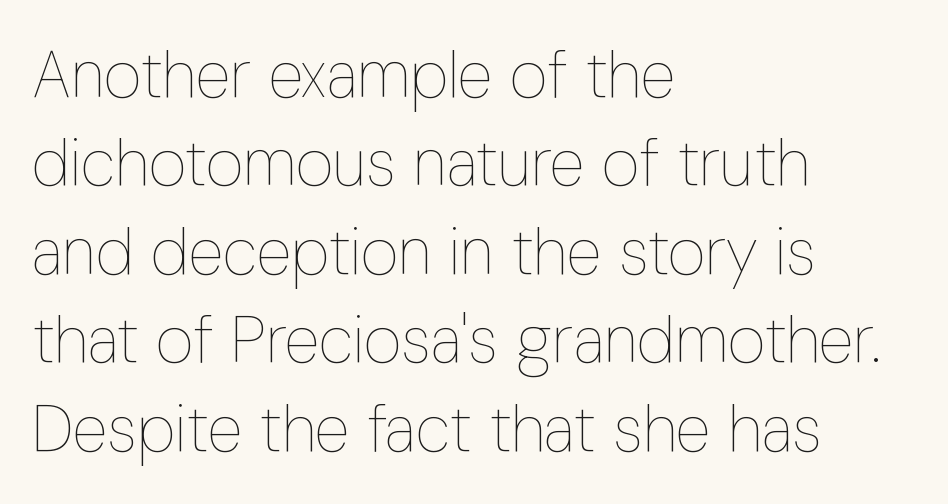
Q: Is the text bold? A: No.
Q: Is the text italic (slanted)? A: No, it is upright.
Q: Is the text underlined? A: No.
Q: How is the paragraph aligned? A: Left-aligned.
Q: Is the spacing between letters normal or unusually wide? A: Normal.
Q: Is the spacing between lines tight, normal or loose? A: Normal.
Q: Width (condensed, normal, or wide)? A: Condensed.
Q: Stroke contrast? A: Low.
Q: x-height? A: Medium.
Q: Monospaced? A: No.
